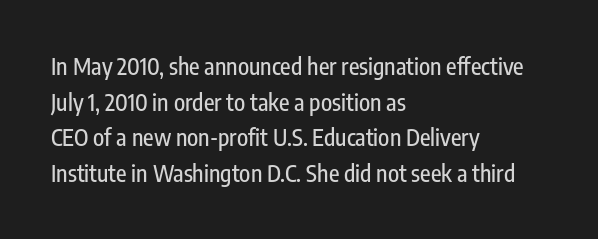
Every row of glyphs begins at an identical x-position on the left. The passage shown has conventional tracking throughout. A typesetter would mark this as roman, not italic. Letters rest on an invisible, unmarked baseline. In terms of leading, this rendering sits right in the middle.
